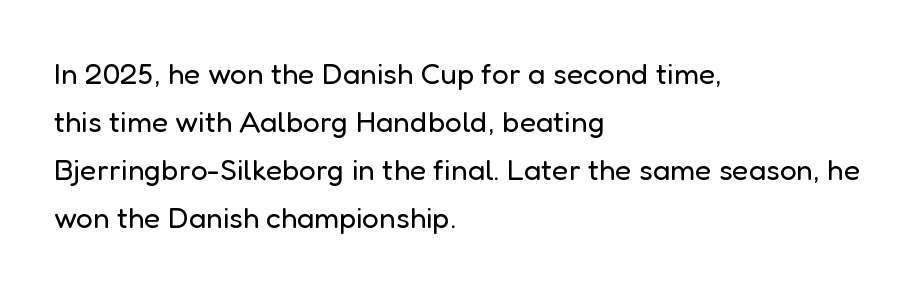
Where is the straight margin? On the left. The space between consecutive lines is moderate. There is no visible air inserted between adjacent glyphs. The font is comparable to plain body text, perhaps lighter. The baseline area is clear.
